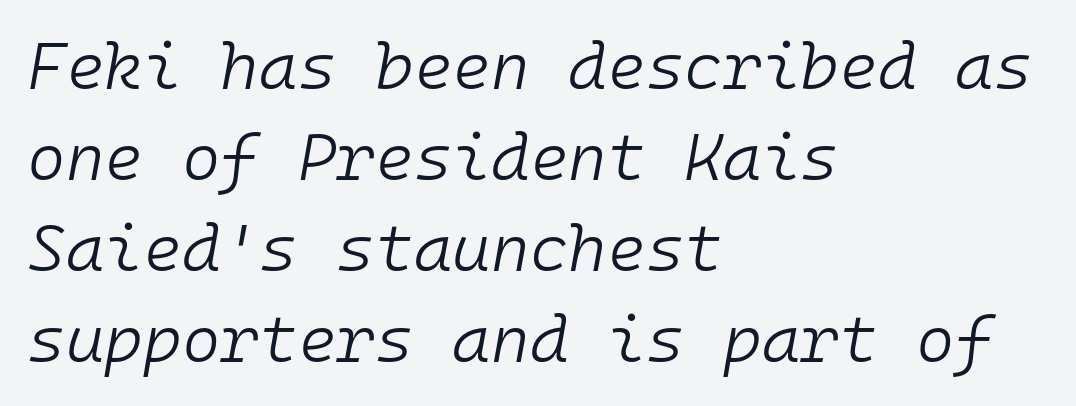
{"italic": "yes", "lean": "right", "slant_degrees": 10, "bold": "no", "weight": "light", "width": "normal", "stroke_contrast": "low", "x_height": "medium", "monospaced": "yes", "underline": "no", "align": "left", "line_spacing": "normal", "line_spacing_ratio": 1.38, "letter_spacing": "normal", "letter_spacing_em": 0.0, "glyph_px": 66}
